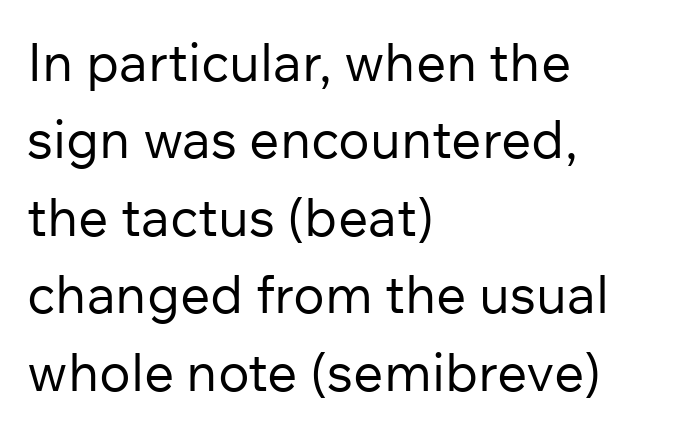
The baseline area is clear. The passage shown is typeset with a sans-serif family. The passage shown is not bold in any degree. These lines are rendered in a variable-pitch font. A classic flush-left, rag-right setting is used for this passage.
